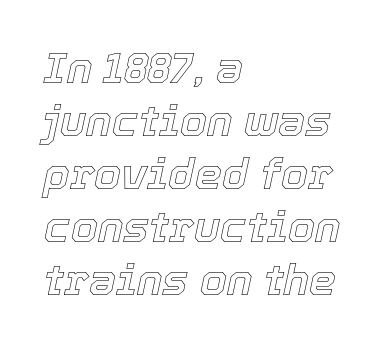
The image shows 43 px text type, italic (leaning right); set left-aligned, line spacing 1.23x, normal letter spacing, not underlined; a medium x-height.
